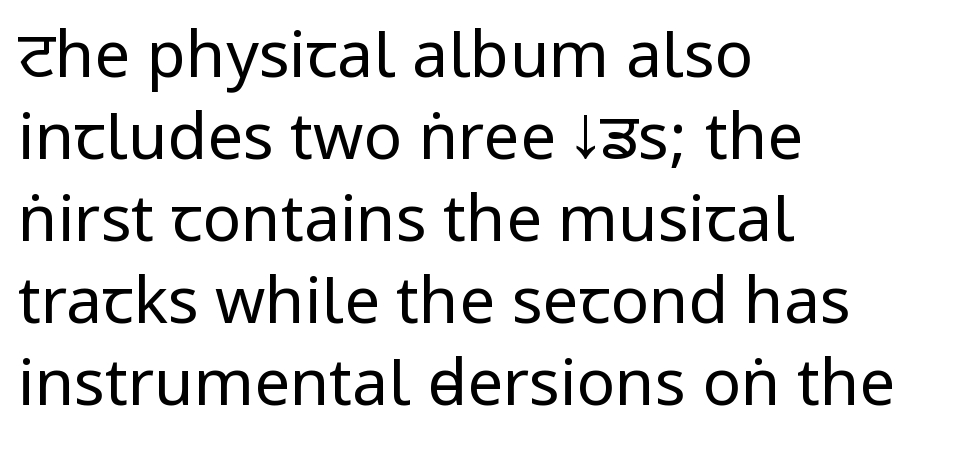
Q: Is the text bold? A: No.
Q: Is the text italic (slanted)? A: No, it is upright.
Q: Is the typeface a serif or a sans-serif typeface? A: Sans-serif.
Q: Is the text underlined? A: No.
Q: How is the paragraph aligned? A: Left-aligned.
Q: Is the spacing between letters normal or unusually wide? A: Normal.
Q: Is the spacing between lines tight, normal or loose? A: Normal.
Q: Width (condensed, normal, or wide)? A: Condensed.
Q: Stroke contrast? A: Low.
Q: x-height? A: Large.
Q: Monospaced? A: No.
